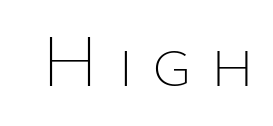
The space directly below the letters is spotless. A typesetter would call this heavily tracked-out type. When letters stand straight like this, we call the style roman or upright. Weight: regular or lighter. Spacing verdict: proportional, widths tailored to each character.
